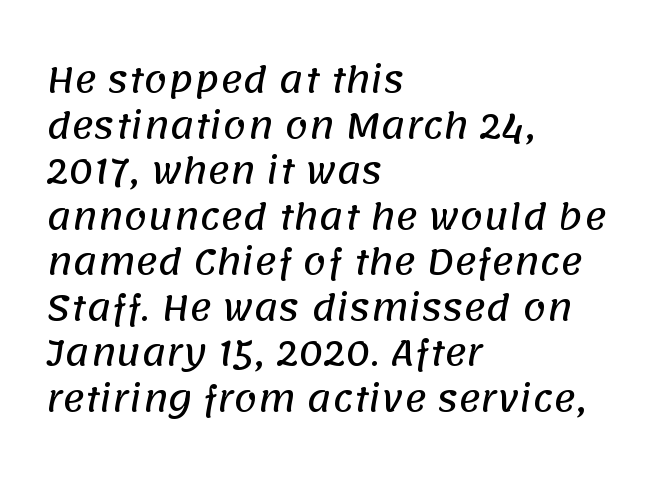
Each new line begins a customary step beneath the previous one. Lines of text with bare space underneath. The horizontal fit of the characters is conventional and even. The ragged edge is on the right, which tells us the setting is flush left.
